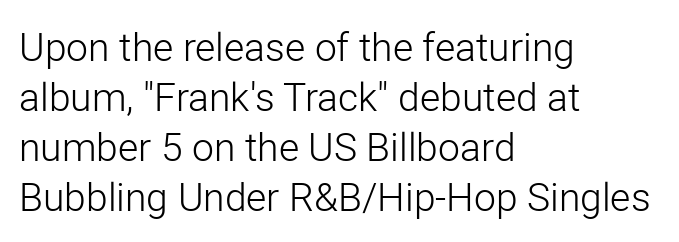
{"serif": "no", "italic": "no", "bold": "no", "weight": "light", "width": "normal", "stroke_contrast": "low", "x_height": "medium", "monospaced": "no", "underline": "no", "align": "left", "line_spacing": "normal", "line_spacing_ratio": 1.28, "letter_spacing": "normal", "letter_spacing_em": 0.0, "glyph_px": 39}
